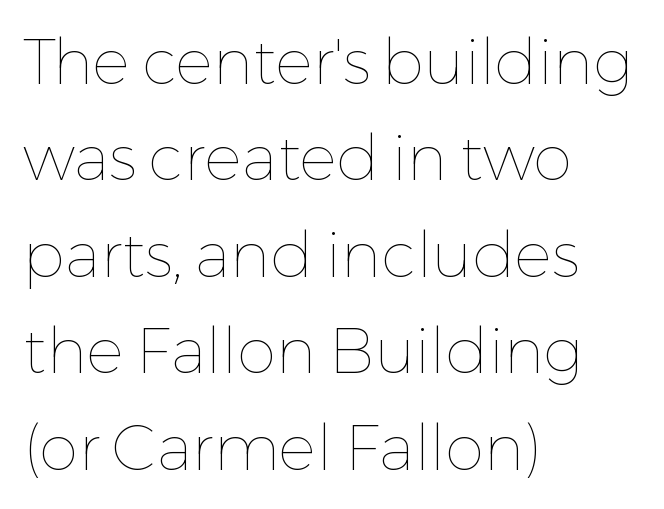
The image shows 63 px thin type, upright; set left-aligned, normal line spacing (1.53x), normal letter spacing, not underlined; low stroke contrast and a medium x-height.
